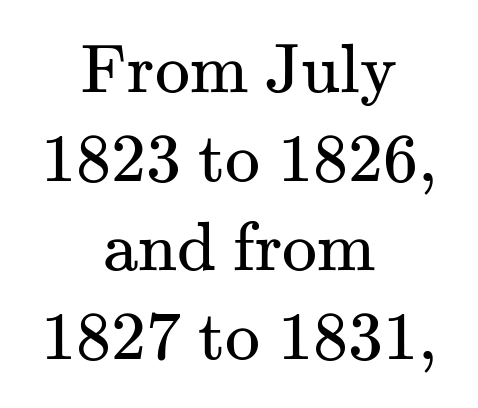
Check where the strokes stop: tiny serifs finish them off. Interline gaps are of average width in this sample. Rendered with straight, roman letterforms. Plain, unruled lines of type. These glyphs show unthickened strokes, regular width or finer.
